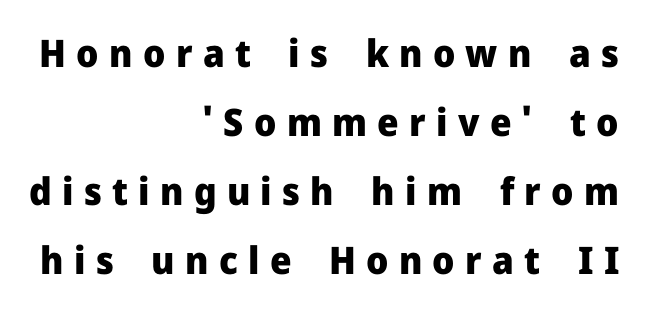
The image shows 38 px heavy sans-serif type, upright; set right-aligned, line spacing 1.82x, unusually wide letter spacing (+0.27 em), not underlined; low stroke contrast and a medium x-height.
